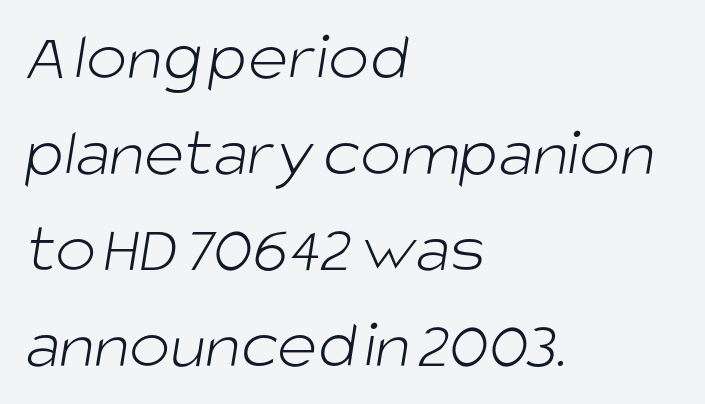
Is this a fixed-width face? No — the glyphs have proportional, varying widths. The type family on display is of the sans-serif kind. Glyph-to-glyph distance matches everyday printed text. If you measured baseline to baseline, you'd find a middling distance.
